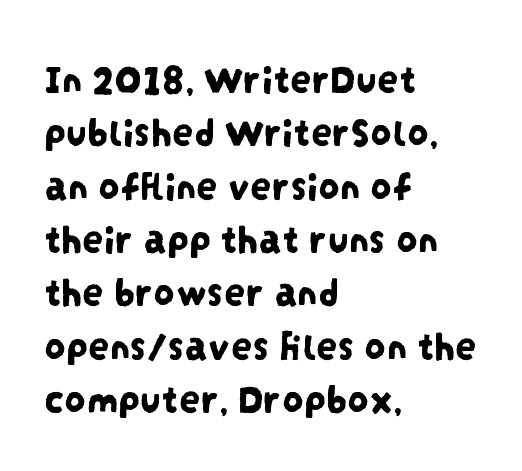
Character widths vary here, with narrow letters taking less room than wide ones. Unmarked baselines from the first word to the last. Grotesque or geometric, the face here clearly has no serifs. The rows are spaced the way most documents space them. This rendering uses left alignment, leaving the right contour irregular.
